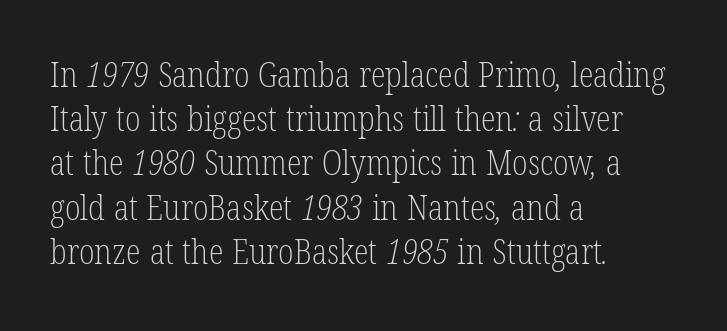
{"serif": "yes", "bold": "no", "weight": "light", "width": "condensed", "stroke_contrast": "low", "x_height": "medium", "monospaced": "no", "underline": "no", "align": "left", "line_spacing": "normal", "line_spacing_ratio": 1.3, "letter_spacing": "normal", "letter_spacing_em": 0.0, "glyph_px": 34}
